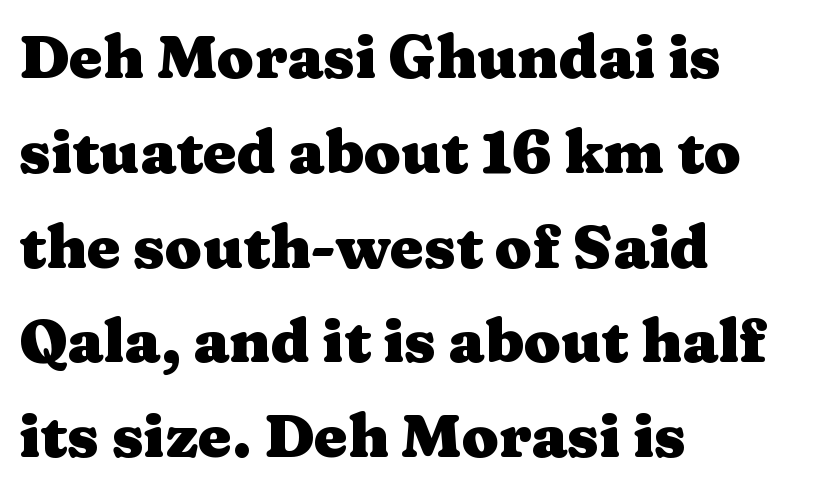
Q: Is the text bold? A: Yes.
Q: Is the text italic (slanted)? A: No, it is upright.
Q: Is the typeface a serif or a sans-serif typeface? A: Serif.
Q: Is the text underlined? A: No.
Q: How is the paragraph aligned? A: Left-aligned.
Q: Is the spacing between letters normal or unusually wide? A: Normal.
Q: Is the spacing between lines tight, normal or loose? A: Normal.
Q: Width (condensed, normal, or wide)? A: Wide.
Q: Stroke contrast? A: Medium.
Q: x-height? A: Medium.
Q: Monospaced? A: No.
